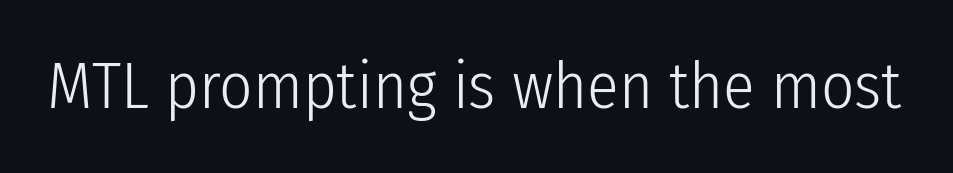
These lines are rendered in a variable-pitch font. Heft: none added — not bold. Glyph-to-glyph distance matches everyday printed text. Every stem runs plumb, perpendicular to the baseline.
